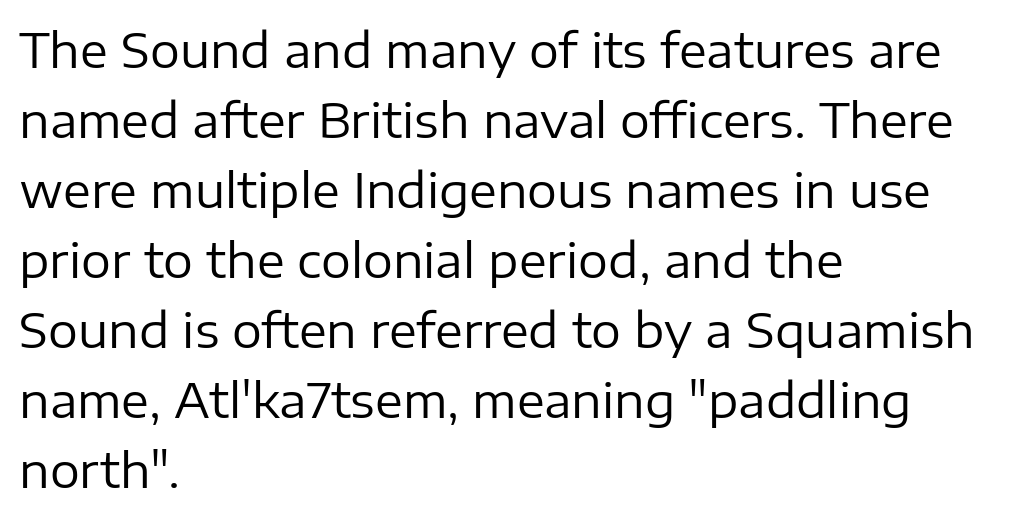
The image shows 47 px regular-weight sans-serif type, upright; set left-aligned, normal line spacing (1.49x), normal letter spacing, not underlined; low stroke contrast and a medium x-height.
